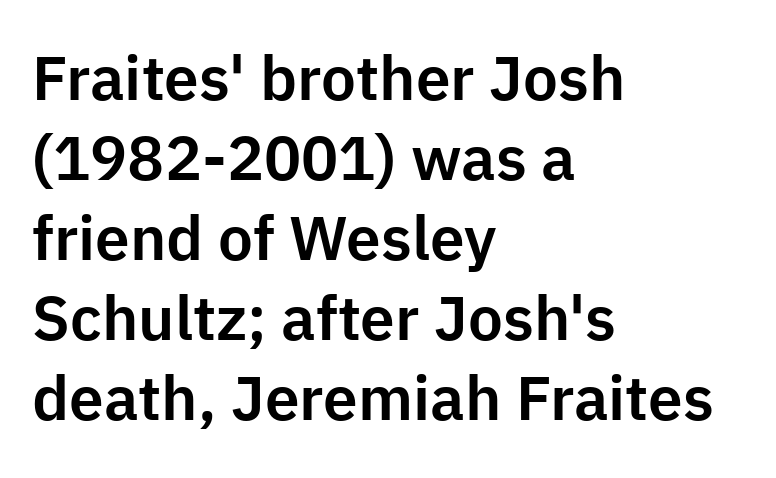
The image shows 62 px sans-serif type, upright; set left-aligned, normal line spacing (1.29x), normal letter spacing, not underlined; low stroke contrast and a medium x-height.
